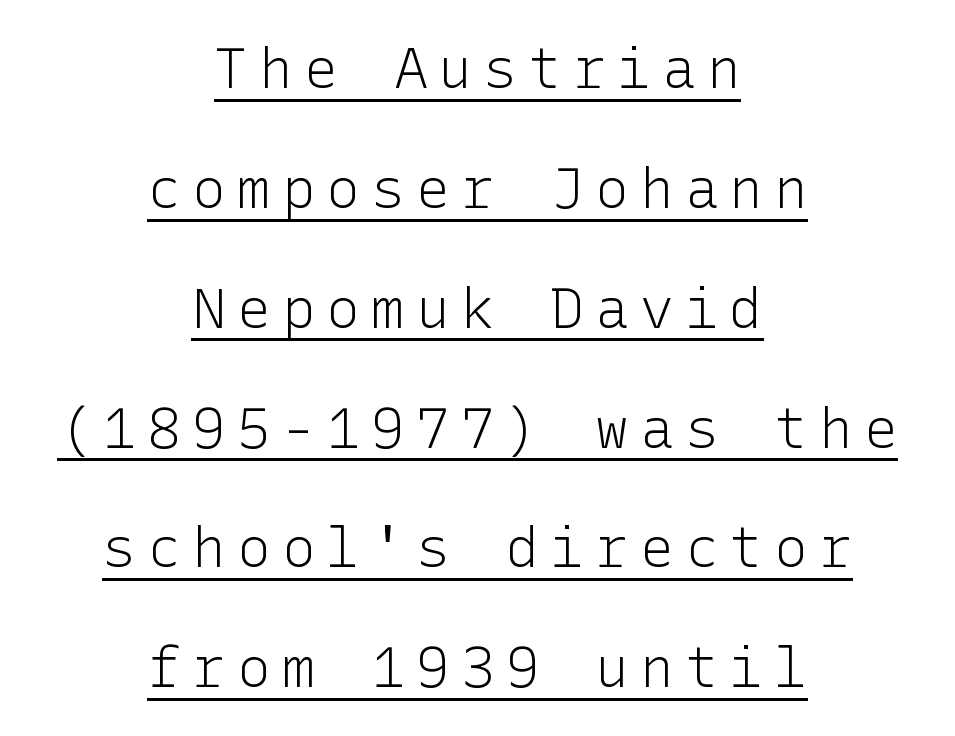
{"serif": "no", "italic": "no", "bold": "no", "weight": "light", "width": "normal", "stroke_contrast": "low", "x_height": "medium", "underline": "yes", "align": "center", "line_spacing": "loose", "line_spacing_ratio": 2.14, "letter_spacing": "wide", "letter_spacing_em": 0.2, "glyph_px": 56}
